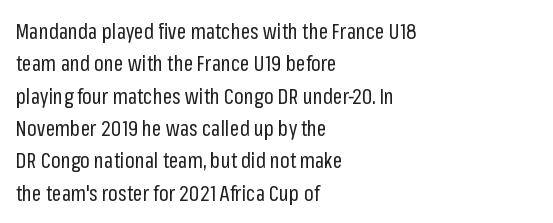
Words float on clear page, feet unadorned. Letters have the restrained weight of plain body copy at most. Horizontal alignment here is leftward, the default for most running prose. Whoever set this chose a conventional vertical rhythm. This sample uses an upright cut, with every glyph sitting square on the baseline.
